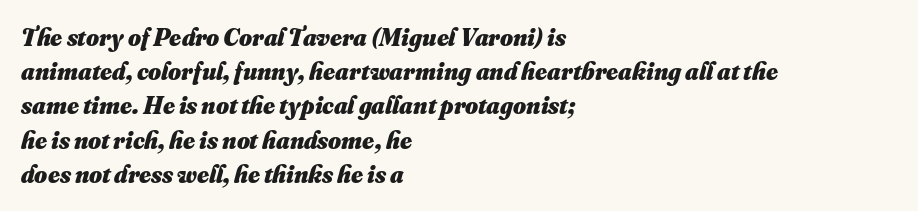
The image shows 25 px bold type; set left-aligned, normal line spacing (1.37x), normal letter spacing, not underlined.
